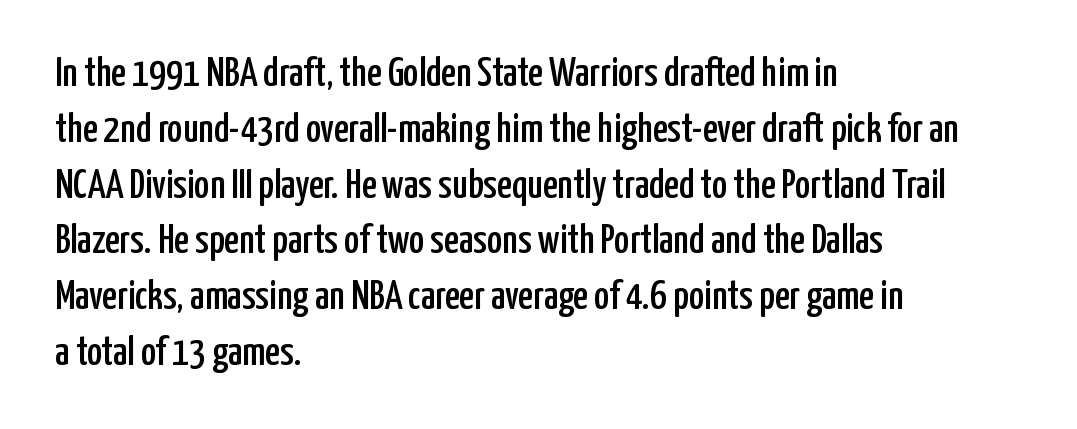
A clean baseline with only descenders dipping below it. The letterforms sit shoulder to shoulder at normal distance. These lines were composed using upright roman letters. Unlike a traditional serif, this face leaves its strokes unadorned. These lines are rendered in a variable-pitch font. Summary of vertical rhythm: regular, with standard interline spacing.
